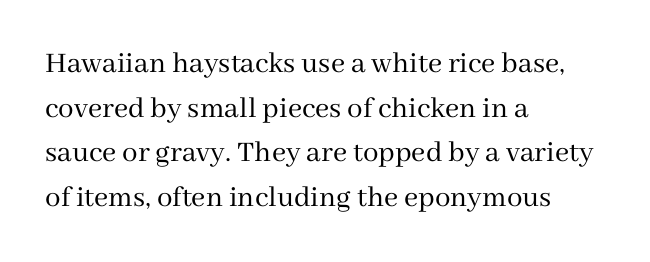
The image shows 31 px regular-weight serif type, upright; set left-aligned, normal line spacing (1.44x), normal letter spacing, not underlined; medium stroke contrast and a medium x-height.
